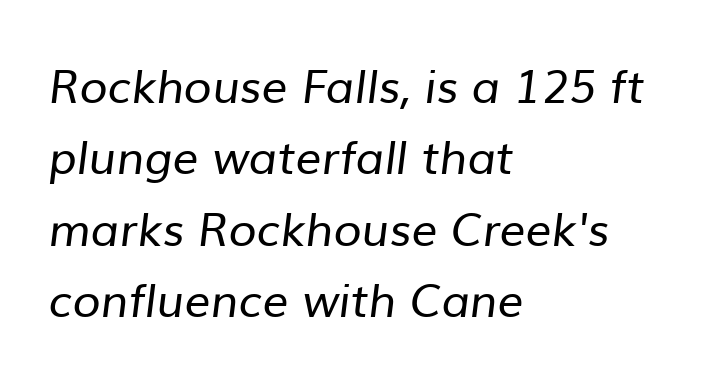
Q: Is the text bold? A: No.
Q: Is the typeface a serif or a sans-serif typeface? A: Sans-serif.
Q: Is the text underlined? A: No.
Q: How is the paragraph aligned? A: Left-aligned.
Q: Is the spacing between letters normal or unusually wide? A: Normal.
Q: Is the spacing between lines tight, normal or loose? A: Normal.
Q: Width (condensed, normal, or wide)? A: Normal.
Q: Stroke contrast? A: Low.
Q: x-height? A: Medium.
Q: Monospaced? A: No.
